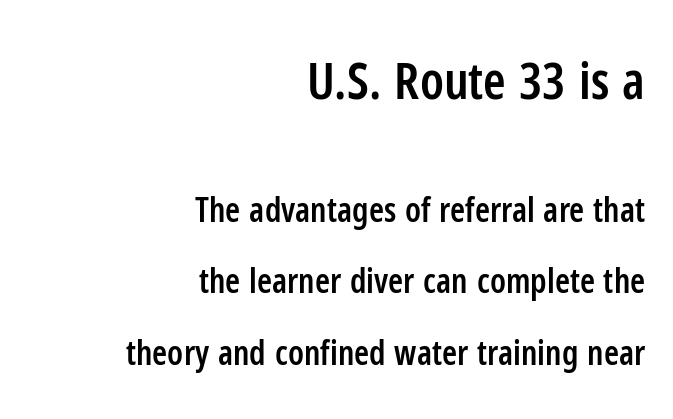
A typesetter would call this leading open, well beyond the default. The type sits square on the baseline with zero lean. Character widths vary here, with narrow letters taking less room than wide ones. The typeface chosen for these lines omits serifs.
